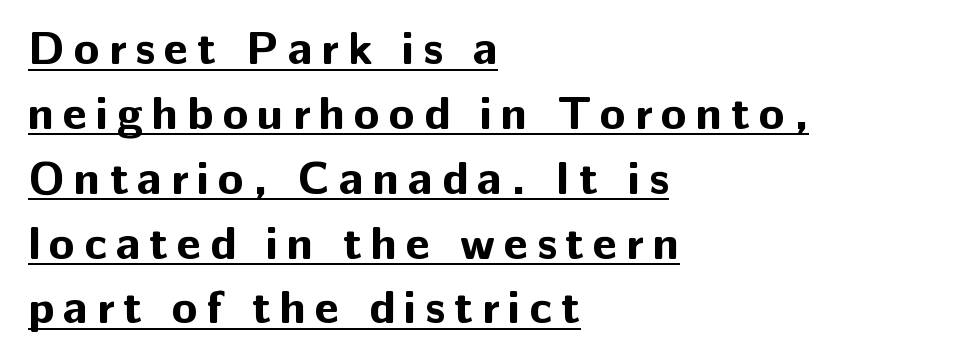
{"serif": "no", "italic": "no", "bold": "yes", "weight": "bold", "width": "normal", "stroke_contrast": "low", "x_height": "medium", "monospaced": "no", "underline": "yes", "align": "left", "line_spacing": "normal", "line_spacing_ratio": 1.38, "glyph_px": 47}
